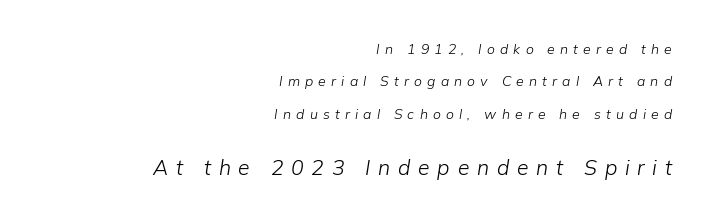
Q: Is the text bold? A: No.
Q: Is the text italic (slanted)? A: Yes, it leans right by about 9 degrees.
Q: Is the text underlined? A: No.
Q: How is the paragraph aligned? A: Right-aligned.
Q: Is the spacing between letters normal or unusually wide? A: Unusually wide.
Q: Is the spacing between lines tight, normal or loose? A: Loose.
Q: Which block of text is set in a larger size, the first (top) or the second (bottom)? A: The second (bottom) one.
